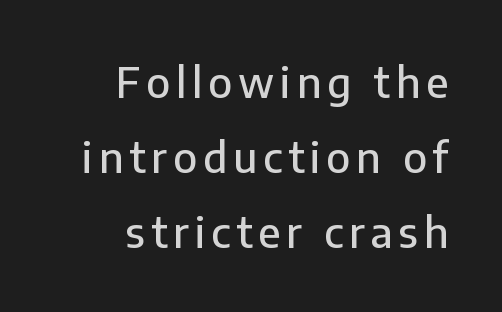
Beneath every word, the page is bare. A typesetter would mark this as roman, not italic. Where is the straight margin? On the right. Looks like regular typesetting: each glyph gets only the width it needs. The font family rendered here belongs to the sans-serif group.
